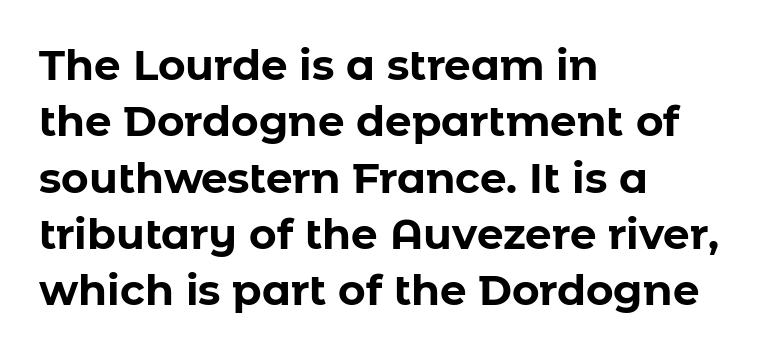
The image shows 42 px bold sans-serif type, upright; set left-aligned, normal line spacing (1.34x), normal letter spacing, not underlined; low stroke contrast and a medium x-height.
